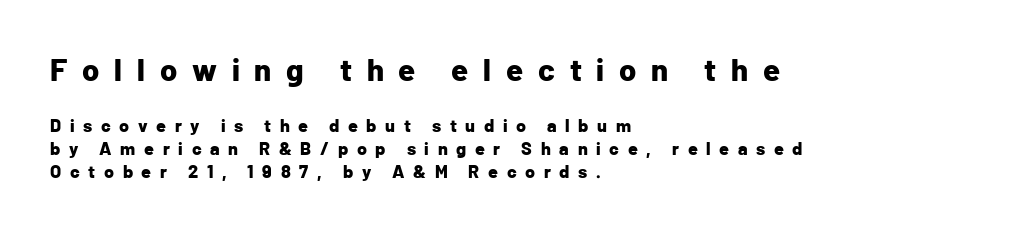
Q: Is the text bold? A: Yes.
Q: Is the text italic (slanted)? A: No, it is upright.
Q: Is the typeface a serif or a sans-serif typeface? A: Sans-serif.
Q: Is the text underlined? A: No.
Q: How is the paragraph aligned? A: Left-aligned.
Q: Is the spacing between letters normal or unusually wide? A: Unusually wide.
Q: Is the spacing between lines tight, normal or loose? A: Normal.
Q: Which block of text is set in a larger size, the first (top) or the second (bottom)? A: The first (top) one.
Q: Width (condensed, normal, or wide)? A: Normal.
Q: Stroke contrast? A: Low.
Q: x-height? A: Medium.
Q: Monospaced? A: No.
